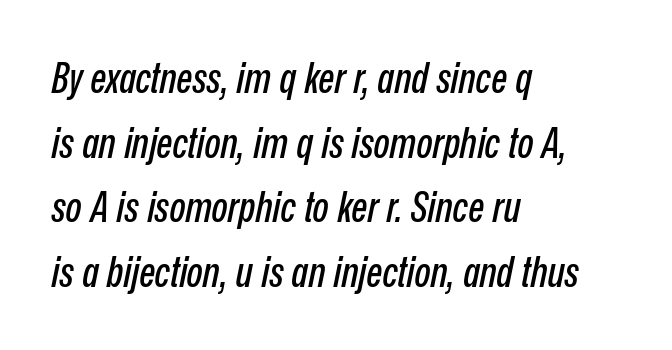
Character widths vary here, with narrow letters taking less room than wide ones. The face used here is rendered with its standard letterfit. The axis of the letterforms is tilted away from vertical. Nobody drew a line under any word here. Summary of vertical rhythm: regular, with standard interline spacing.
